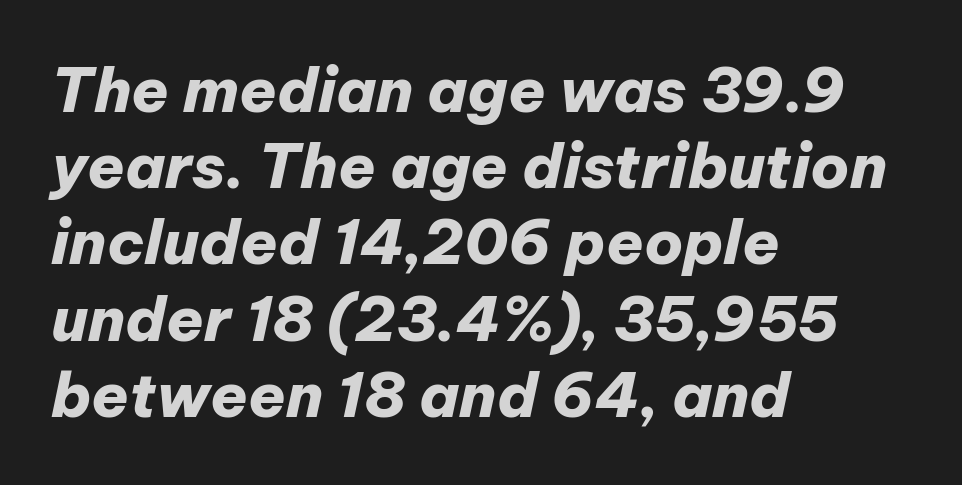
Proportional: the letters do not fall into vertical columns. There is no visible air inserted between adjacent glyphs. Any mark beneath the type? The region is blank. Style check: oblique.
